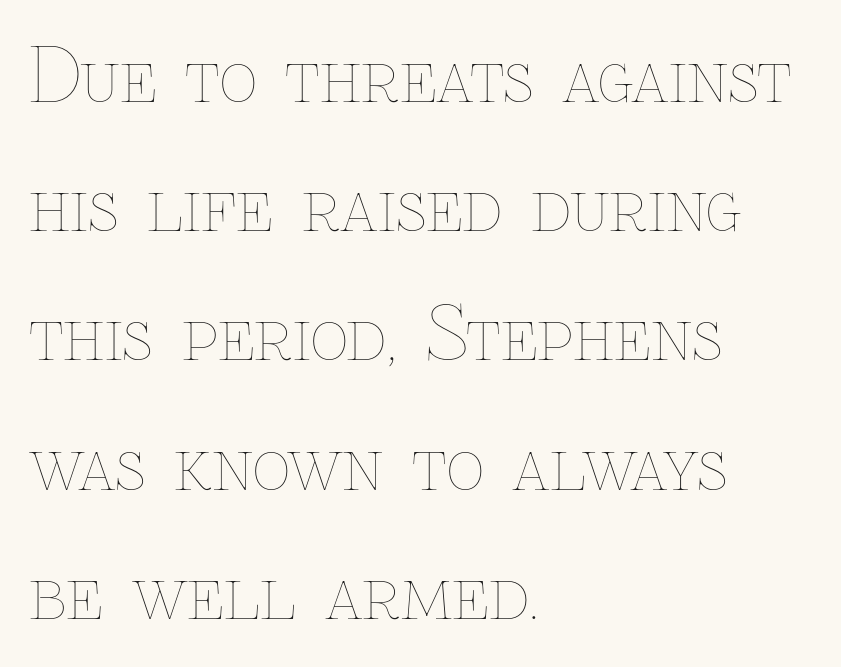
Ordinary non-slanted type is in use. Here the designer chose a conventional face with non-uniform glyph widths. This rendering uses left alignment, leaving the right contour irregular. The area under the type is left untouched. Bold? No — there's no thickening of the strokes. Does extra space separate the letters? No, they use regular spacing.
